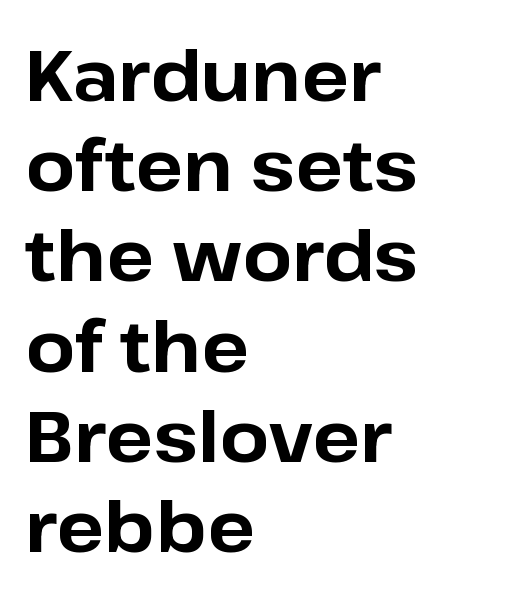
Q: Is the text bold? A: Yes.
Q: Is the text italic (slanted)? A: No, it is upright.
Q: Is the typeface a serif or a sans-serif typeface? A: Sans-serif.
Q: Is the text underlined? A: No.
Q: How is the paragraph aligned? A: Left-aligned.
Q: Is the spacing between letters normal or unusually wide? A: Normal.
Q: Is the spacing between lines tight, normal or loose? A: Normal.
Q: Width (condensed, normal, or wide)? A: Normal.
Q: Stroke contrast? A: Low.
Q: x-height? A: Medium.
Q: Monospaced? A: No.
